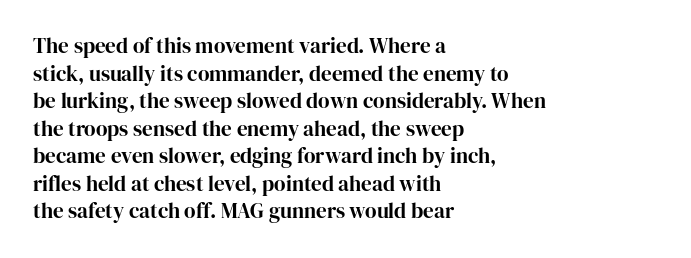
Line starts are locked; line ends wander. Leading matches the norm, producing a regular column. Characters remain perfectly vertical along every line. The area under the type is left untouched. Caption: standard tracking, unaltered.
